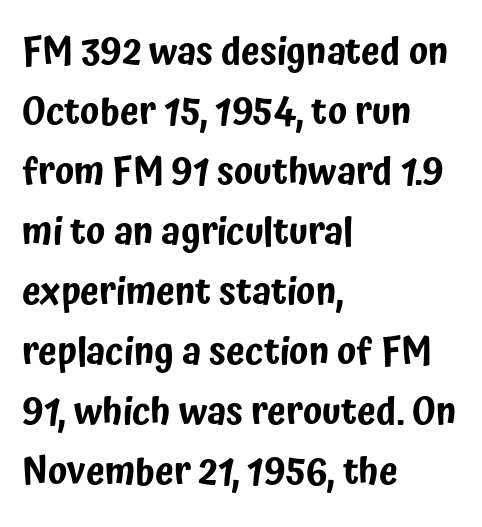
Characters follow at the spacing the type designer built in. Which margin do the lines hug? The left one — the right edge is uneven. Typographically, this falls in the sans-serif category. Designer's note — italics off, roman on. These lines sit exactly where default settings would place them. Beneath every word, the page is bare.
